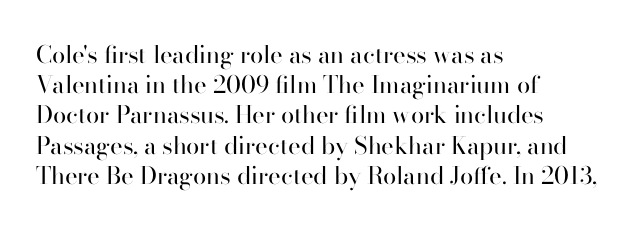
{"italic": "no", "bold": "no", "underline": "no", "align": "left", "line_spacing": "normal", "line_spacing_ratio": 1.26, "letter_spacing": "normal", "letter_spacing_em": 0.0, "glyph_px": 24}
